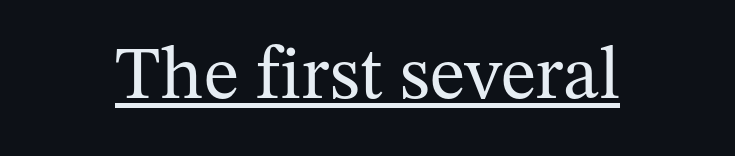
Q: Is the text bold? A: No.
Q: Is the text italic (slanted)? A: No, it is upright.
Q: Is the typeface a serif or a sans-serif typeface? A: Serif.
Q: Is the text underlined? A: Yes.
Q: Is the spacing between letters normal or unusually wide? A: Normal.
Q: Width (condensed, normal, or wide)? A: Normal.
Q: Stroke contrast? A: Medium.
Q: x-height? A: Medium.
Q: Monospaced? A: No.
